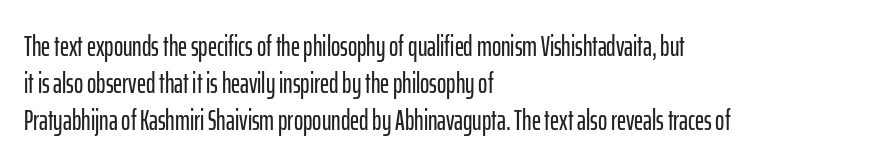
Q: Is the text italic (slanted)? A: No, it is upright.
Q: Is the typeface a serif or a sans-serif typeface? A: Sans-serif.
Q: Is the text underlined? A: No.
Q: How is the paragraph aligned? A: Left-aligned.
Q: Is the spacing between letters normal or unusually wide? A: Normal.
Q: Is the spacing between lines tight, normal or loose? A: Normal.
Q: Width (condensed, normal, or wide)? A: Condensed.
Q: Stroke contrast? A: Low.
Q: x-height? A: Medium.
Q: Monospaced? A: No.
